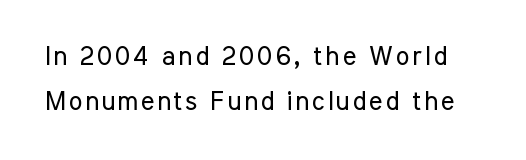
The image shows 26 px text type, upright; set line spacing 1.73x, not underlined.
